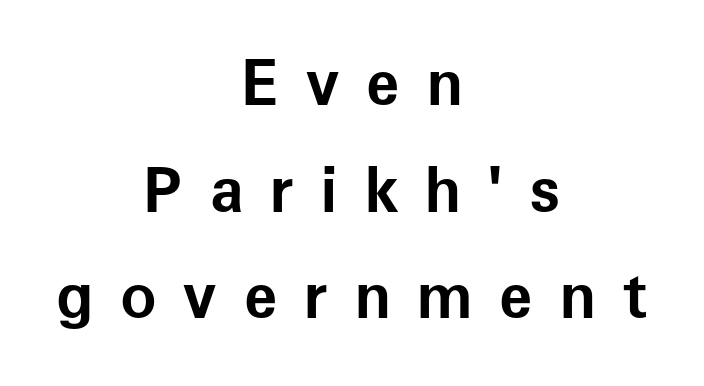
Q: Is the text bold? A: Yes.
Q: Is the text italic (slanted)? A: No, it is upright.
Q: Is the typeface a serif or a sans-serif typeface? A: Sans-serif.
Q: Is the text underlined? A: No.
Q: How is the paragraph aligned? A: Centered.
Q: Is the spacing between letters normal or unusually wide? A: Unusually wide.
Q: Width (condensed, normal, or wide)? A: Normal.
Q: Stroke contrast? A: Low.
Q: x-height? A: Medium.
Q: Monospaced? A: No.
